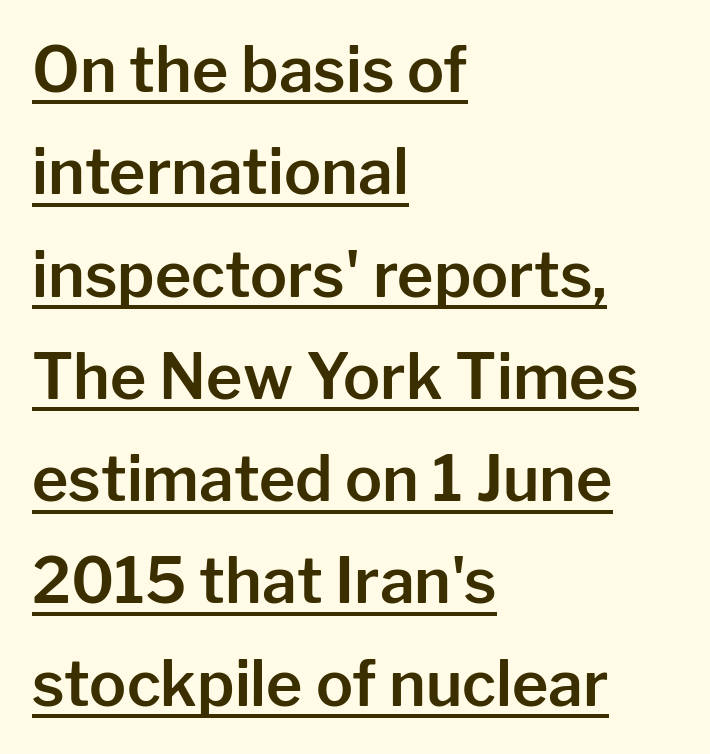
The image shows 62 px sans-serif type, upright; set left-aligned, normal line spacing (1.65x), normal letter spacing, underlined; low stroke contrast and a medium x-height.
